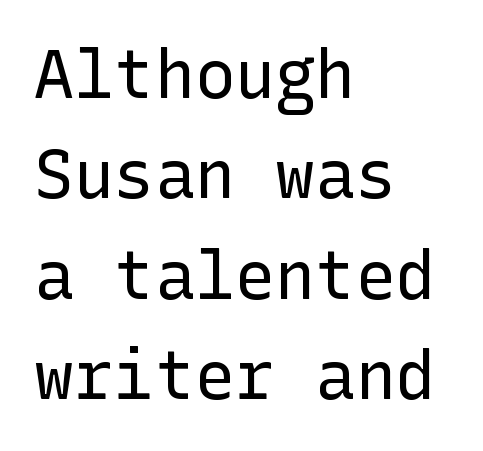
The image shows 67 px regular-weight sans-serif type, upright; set left-aligned, normal line spacing (1.5x), normal letter spacing, not underlined; low stroke contrast and a medium x-height.
